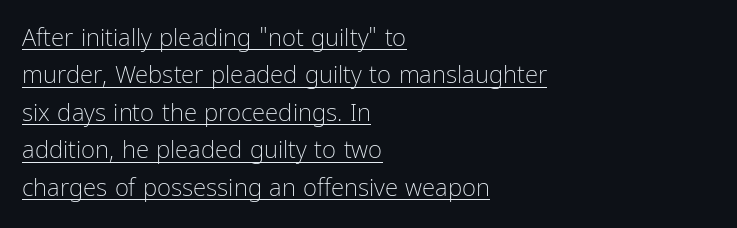
These lines keep a tight, regular rhythm from letter to letter. Teacher's note: observe the even left margin — that is flush-left alignment. The letterforms sit at book weight or below. Normally led — the rows are evenly, conventionally spaced. When letters stand straight like this, we call the style roman or upright.
